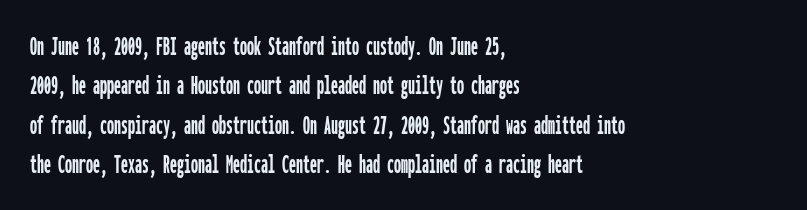
Q: Is the text italic (slanted)? A: No, it is upright.
Q: Is the typeface a serif or a sans-serif typeface? A: Sans-serif.
Q: Is the text underlined? A: No.
Q: How is the paragraph aligned? A: Left-aligned.
Q: Is the spacing between letters normal or unusually wide? A: Normal.
Q: Is the spacing between lines tight, normal or loose? A: Normal.
Q: Width (condensed, normal, or wide)? A: Condensed.
Q: Stroke contrast? A: Low.
Q: x-height? A: Medium.
Q: Monospaced? A: Yes.
